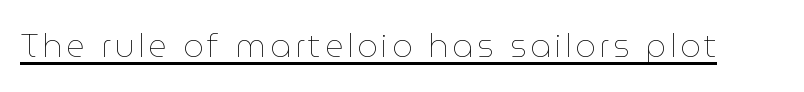
Posture: upright roman. Compared with a typical body face, this is equally light or lighter still. Students, observe the line beneath the letters — that is underlining. Do the characters align in a grid? No, the font is proportional.
